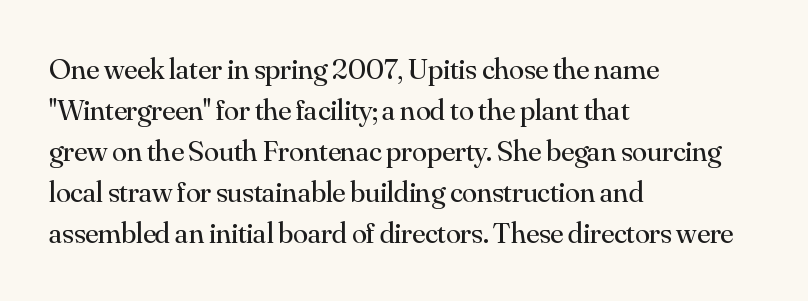
The image shows 30 px regular-weight serif type, upright; set left-aligned, normal line spacing (1.37x), normal letter spacing, not underlined; medium stroke contrast and a small x-height.
